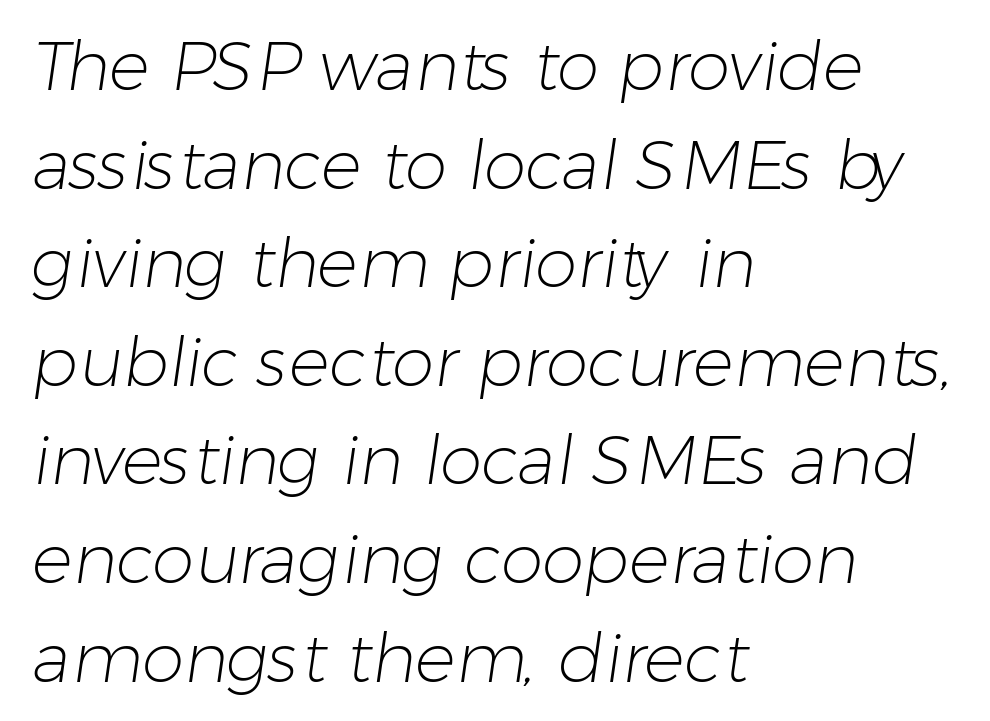
Heft: none added — not bold. The characters display no serif detailing; their extremities are plain. Does the copy run flush right? No — it runs flush left. Compared with typical paragraphs, the rows here are spaced about the same. There is no visible air inserted between adjacent glyphs. Character widths vary here, with narrow letters taking less room than wide ones.
